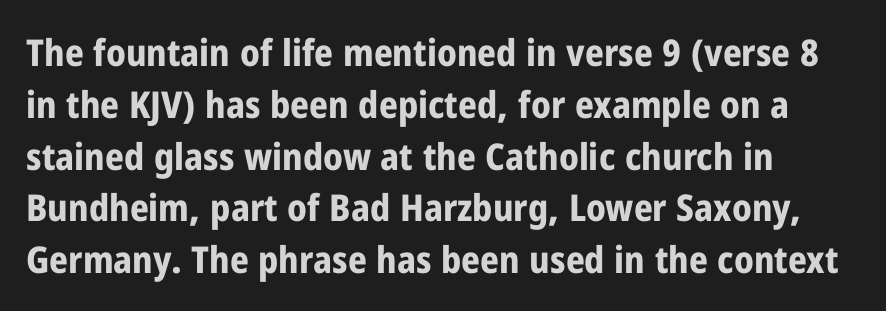
Q: Is the text bold? A: Yes.
Q: Is the text italic (slanted)? A: No, it is upright.
Q: Is the typeface a serif or a sans-serif typeface? A: Sans-serif.
Q: Is the text underlined? A: No.
Q: How is the paragraph aligned? A: Left-aligned.
Q: Is the spacing between letters normal or unusually wide? A: Normal.
Q: Is the spacing between lines tight, normal or loose? A: Normal.
Q: Width (condensed, normal, or wide)? A: Condensed.
Q: Stroke contrast? A: Low.
Q: x-height? A: Medium.
Q: Monospaced? A: No.
